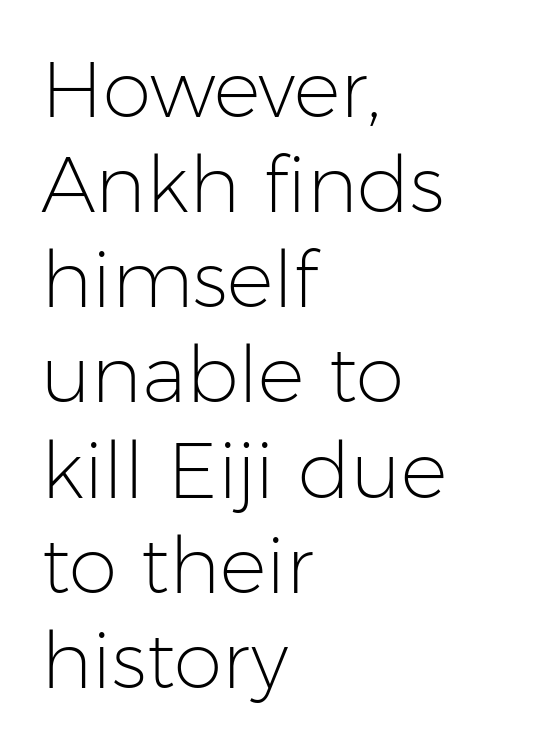
Q: Is the text bold? A: No.
Q: Is the text italic (slanted)? A: No, it is upright.
Q: Is the typeface a serif or a sans-serif typeface? A: Sans-serif.
Q: Is the text underlined? A: No.
Q: How is the paragraph aligned? A: Left-aligned.
Q: Is the spacing between letters normal or unusually wide? A: Normal.
Q: Width (condensed, normal, or wide)? A: Normal.
Q: Stroke contrast? A: Low.
Q: x-height? A: Medium.
Q: Monospaced? A: No.
